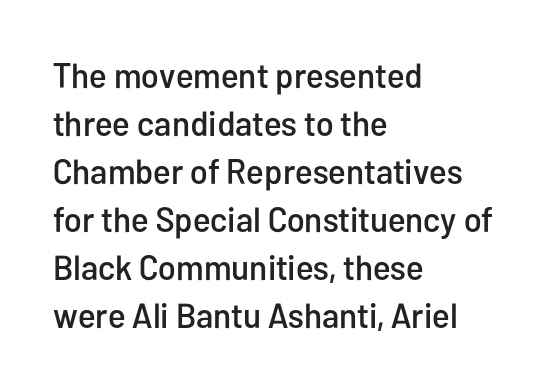
The image shows 35 px condensed sans-serif type, upright; set left-aligned, normal line spacing (1.37x), normal letter spacing, not underlined; low stroke contrast and a medium x-height.
